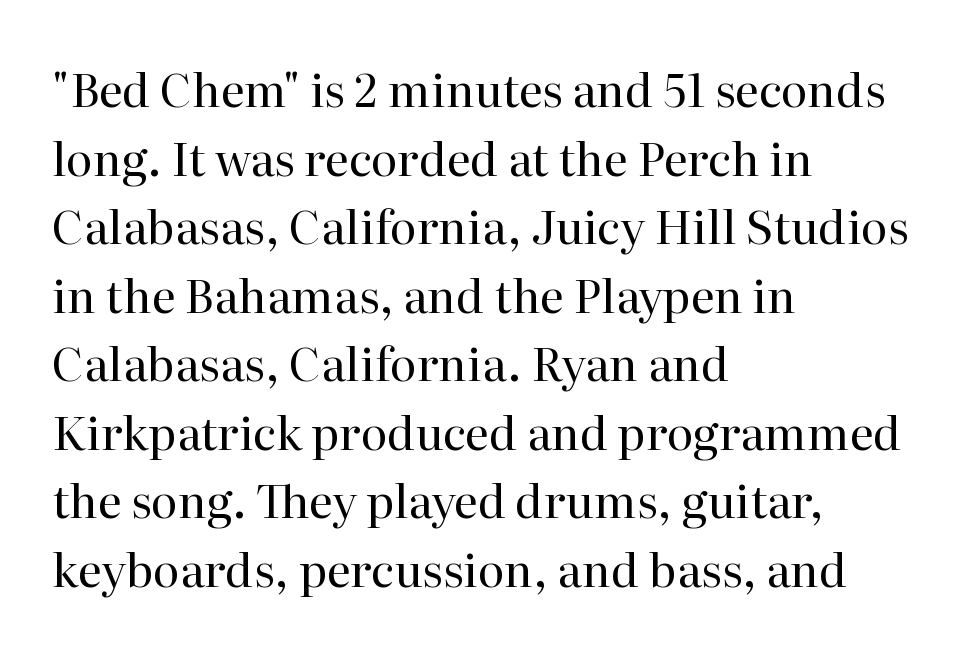
You could not count columns in this text — the font is proportionally spaced. You can tell it's not italic because the verticals are truly vertical. Words float on clear page, feet unadorned. Tracking here is standard; glyphs follow each other at the usual distance.
